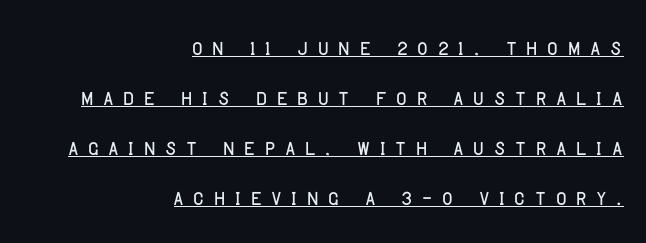
Q: Is the text italic (slanted)? A: No, it is upright.
Q: Is the typeface a serif or a sans-serif typeface? A: Sans-serif.
Q: Is the text underlined? A: Yes.
Q: How is the paragraph aligned? A: Right-aligned.
Q: Is the spacing between letters normal or unusually wide? A: Unusually wide.
Q: Width (condensed, normal, or wide)? A: Condensed.
Q: Stroke contrast? A: Low.
Q: x-height? A: Large.
Q: Monospaced? A: No.
